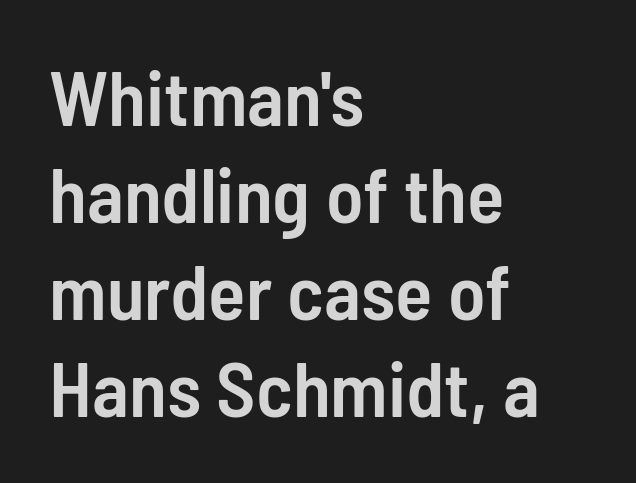
{"serif": "no", "italic": "no", "bold": "semi", "weight": "semibold", "width": "condensed", "stroke_contrast": "low", "x_height": "medium", "monospaced": "no", "underline": "no", "align": "left", "line_spacing": "normal", "line_spacing_ratio": 1.26, "letter_spacing": "normal", "letter_spacing_em": 0.0, "glyph_px": 77}
